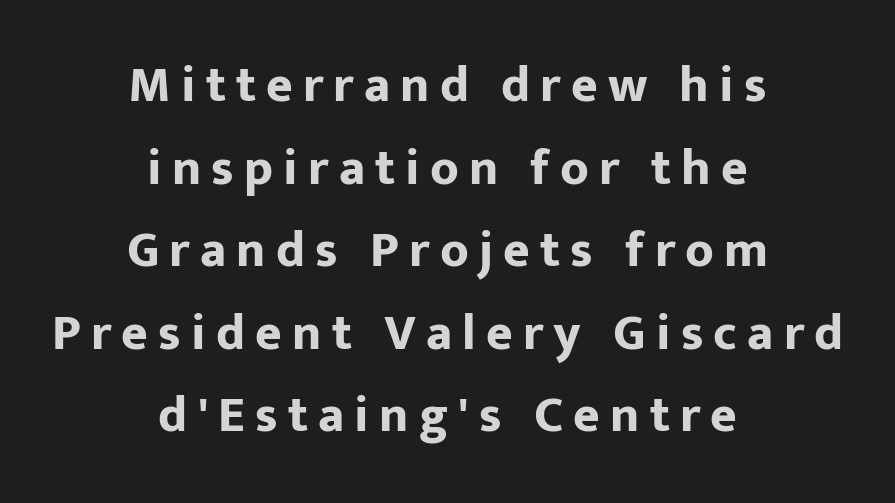
{"serif": "no", "italic": "no", "bold": "yes", "weight": "bold", "width": "normal", "stroke_contrast": "low", "x_height": "medium", "monospaced": "no", "underline": "no", "align": "center", "line_spacing": "normal", "line_spacing_ratio": 1.62, "letter_spacing": "wide", "letter_spacing_em": 0.2, "glyph_px": 51}
